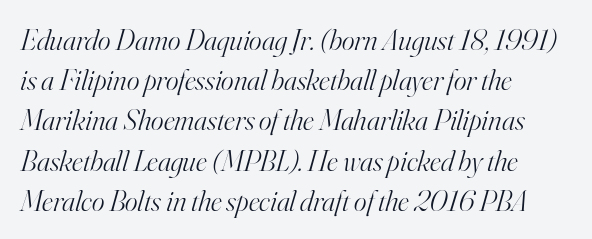
Q: Is the text bold? A: No.
Q: Is the text italic (slanted)? A: Yes, it leans right by about 16 degrees.
Q: Is the typeface a serif or a sans-serif typeface? A: Serif.
Q: Is the text underlined? A: No.
Q: How is the paragraph aligned? A: Left-aligned.
Q: Is the spacing between letters normal or unusually wide? A: Normal.
Q: Is the spacing between lines tight, normal or loose? A: Normal.
Q: Width (condensed, normal, or wide)? A: Normal.
Q: Stroke contrast? A: High.
Q: x-height? A: Small.
Q: Monospaced? A: No.
